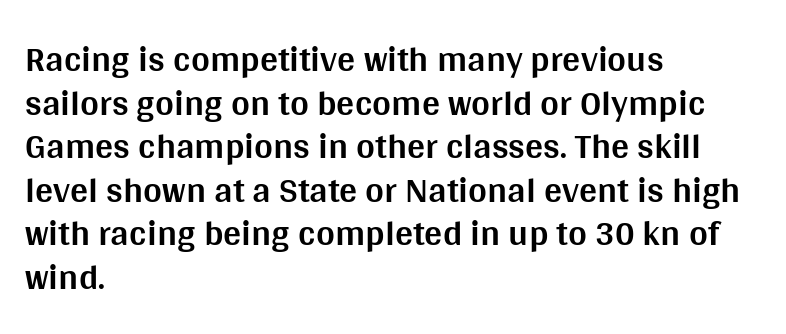
The image shows 36 px bold sans-serif type, upright; set left-aligned, line spacing 1.21x, normal letter spacing, not underlined; medium stroke contrast and a large x-height.
